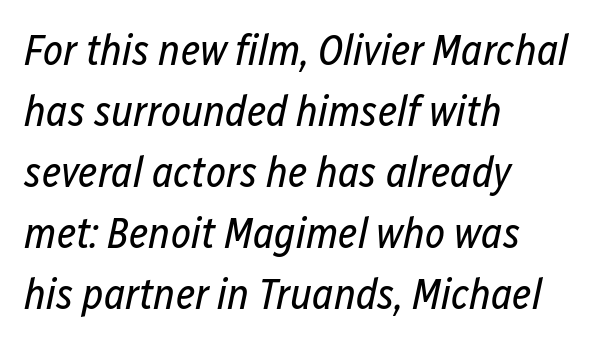
A light-to-regular cut is what we see here. Regarding leading, the lines here are spaced in the standard way. Tall strokes in this sample are angled rather than plumb. Spacing verdict: proportional, widths tailored to each character. This sample is left-justified, so line endings fall wherever the words run out. This rendering leaves character spacing at its baseline value.
